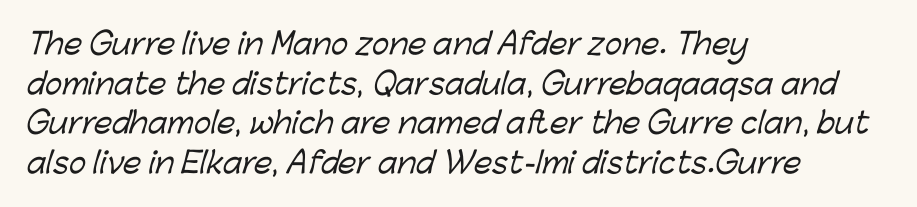
The image shows 29 px sans-serif type; set left-aligned, normal line spacing (1.37x), normal letter spacing, not underlined; low stroke contrast and a medium x-height.
